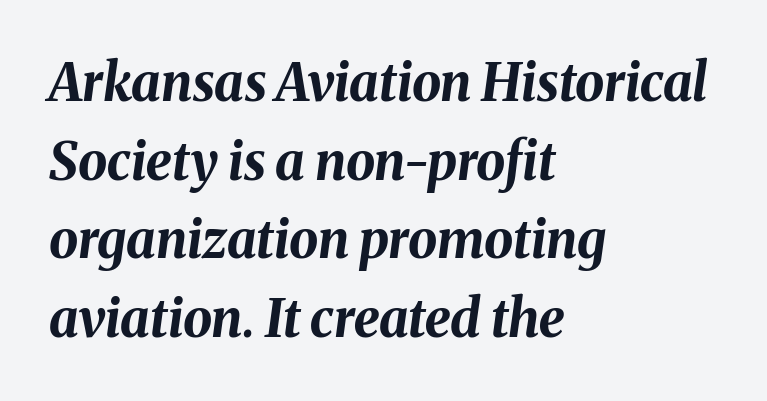
Q: Is the text bold? A: Yes.
Q: Is the text italic (slanted)? A: Yes, it leans right by about 8 degrees.
Q: Is the text underlined? A: No.
Q: How is the paragraph aligned? A: Left-aligned.
Q: Is the spacing between letters normal or unusually wide? A: Normal.
Q: Is the spacing between lines tight, normal or loose? A: Normal.
Q: Width (condensed, normal, or wide)? A: Normal.
Q: Stroke contrast? A: Medium.
Q: x-height? A: Medium.
Q: Monospaced? A: No.
